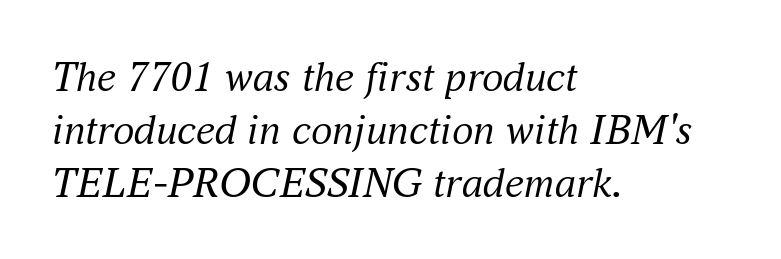
Q: Is the text bold? A: No.
Q: Is the text italic (slanted)? A: Yes, it leans right by about 16 degrees.
Q: Is the typeface a serif or a sans-serif typeface? A: Serif.
Q: Is the text underlined? A: No.
Q: How is the paragraph aligned? A: Left-aligned.
Q: Is the spacing between letters normal or unusually wide? A: Normal.
Q: Width (condensed, normal, or wide)? A: Normal.
Q: Stroke contrast? A: Medium.
Q: x-height? A: Small.
Q: Monospaced? A: No.
